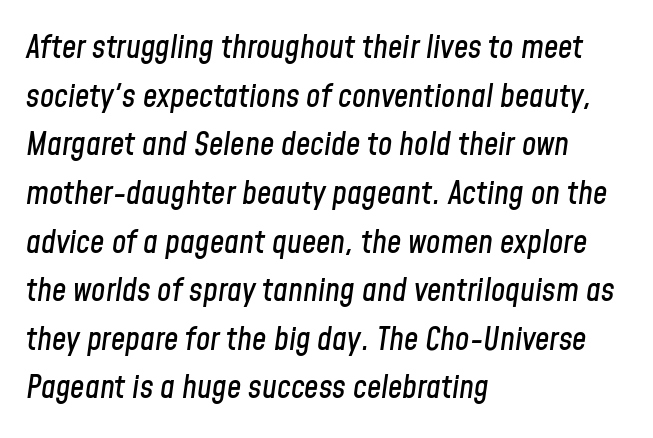
{"italic": "yes", "lean": "right", "slant_degrees": 8, "width": "condensed", "stroke_contrast": "low", "x_height": "medium", "monospaced": "no", "underline": "no", "align": "left", "line_spacing": "normal", "line_spacing_ratio": 1.52, "letter_spacing": "normal", "letter_spacing_em": 0.0, "glyph_px": 32}
